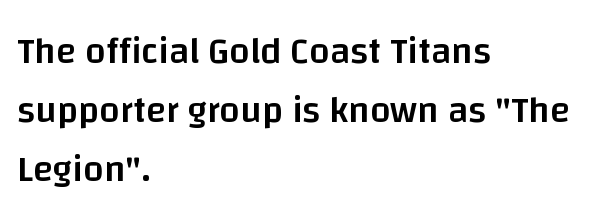
Each row of text sits above clean, open space. The characters look somewhat weighty, a semibold short of true bold. Horizontal alignment here is leftward, the default for most running prose. This sample has the flowing, uneven cadence of proportional lettering.
